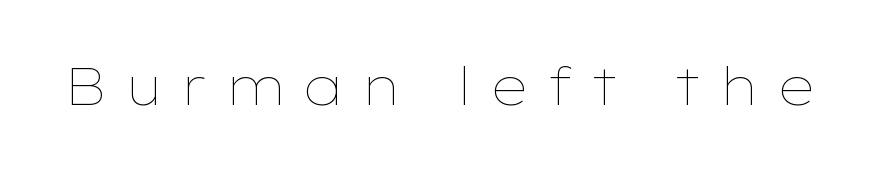
{"italic": "no", "bold": "no", "weight": "thin", "width": "wide", "stroke_contrast": "low", "x_height": "medium", "monospaced": "no", "underline": "no", "letter_spacing": "wide", "letter_spacing_em": 0.31, "glyph_px": 53}
